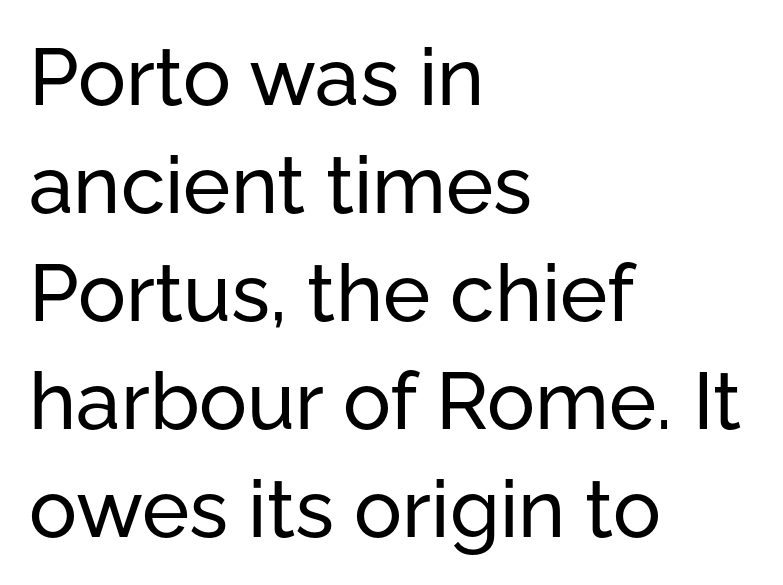
Q: Is the text italic (slanted)? A: No, it is upright.
Q: Is the typeface a serif or a sans-serif typeface? A: Sans-serif.
Q: Is the text underlined? A: No.
Q: How is the paragraph aligned? A: Left-aligned.
Q: Is the spacing between letters normal or unusually wide? A: Normal.
Q: Is the spacing between lines tight, normal or loose? A: Normal.
Q: Width (condensed, normal, or wide)? A: Normal.
Q: Stroke contrast? A: Low.
Q: x-height? A: Medium.
Q: Monospaced? A: No.
